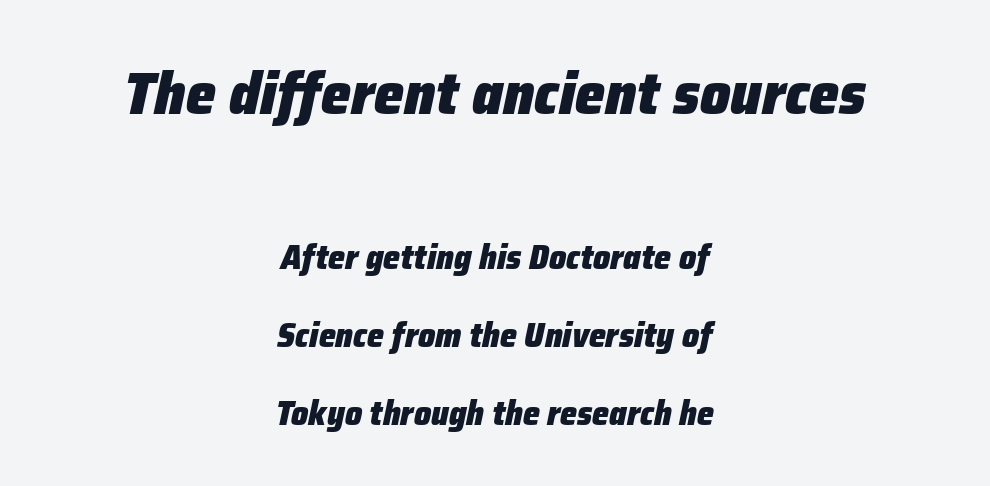
{"italic": "yes", "lean": "right", "slant_degrees": 12, "bold": "yes", "weight": "heavy", "width": "normal", "stroke_contrast": "low", "x_height": "medium", "monospaced": "no", "underline": "no", "align": "center", "line_spacing": "loose", "line_spacing_ratio": 2.29, "letter_spacing": "normal", "letter_spacing_em": 0.0, "larger_block": "first", "size_ratio": 1.76, "glyph_px": 60}
